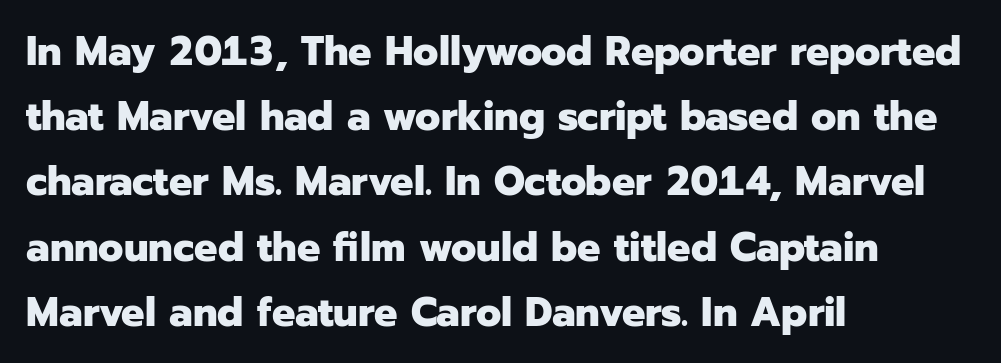
Q: Is the text bold? A: Yes.
Q: Is the text italic (slanted)? A: No, it is upright.
Q: Is the typeface a serif or a sans-serif typeface? A: Sans-serif.
Q: Is the text underlined? A: No.
Q: How is the paragraph aligned? A: Left-aligned.
Q: Is the spacing between letters normal or unusually wide? A: Normal.
Q: Is the spacing between lines tight, normal or loose? A: Normal.
Q: Width (condensed, normal, or wide)? A: Normal.
Q: Stroke contrast? A: Low.
Q: x-height? A: Medium.
Q: Monospaced? A: No.
